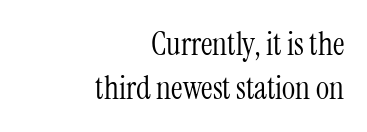
Q: Is the text bold? A: No.
Q: Is the text italic (slanted)? A: No, it is upright.
Q: Is the typeface a serif or a sans-serif typeface? A: Serif.
Q: Is the text underlined? A: No.
Q: How is the paragraph aligned? A: Right-aligned.
Q: Is the spacing between letters normal or unusually wide? A: Normal.
Q: Is the spacing between lines tight, normal or loose? A: Normal.
Q: Width (condensed, normal, or wide)? A: Condensed.
Q: Stroke contrast? A: Medium.
Q: x-height? A: Medium.
Q: Monospaced? A: No.
